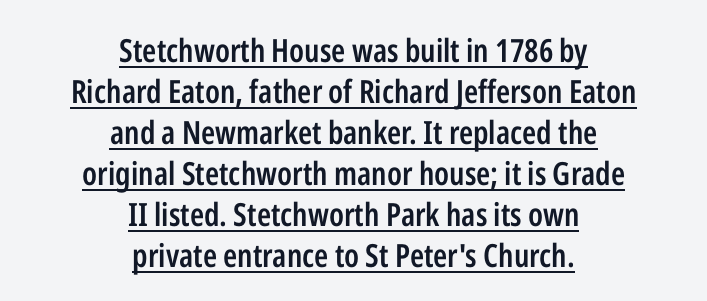
Q: Is the text bold? A: Semi-bold.
Q: Is the text italic (slanted)? A: No, it is upright.
Q: Is the typeface a serif or a sans-serif typeface? A: Sans-serif.
Q: Is the text underlined? A: Yes.
Q: How is the paragraph aligned? A: Centered.
Q: Is the spacing between letters normal or unusually wide? A: Normal.
Q: Is the spacing between lines tight, normal or loose? A: Normal.
Q: Width (condensed, normal, or wide)? A: Condensed.
Q: Stroke contrast? A: Low.
Q: x-height? A: Medium.
Q: Monospaced? A: No.
